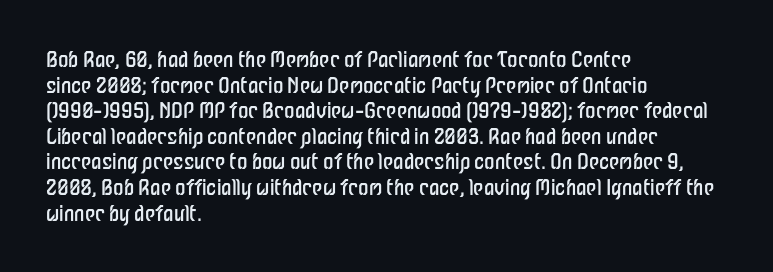
Does extra space separate the letters? No, they use regular spacing. The passage is arranged the way most books set body copy — flush left. The area under the type is left untouched. The face looks like a standard text weight, possibly lighter. Notice how the stems are strictly vertical — no italics here.
